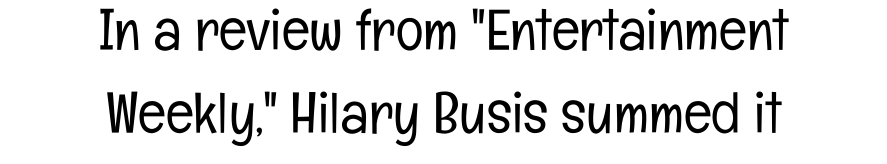
The image shows 58 px light, condensed sans-serif type, upright; set centered, normal line spacing (1.43x), normal letter spacing, not underlined; low stroke contrast and a medium x-height.
